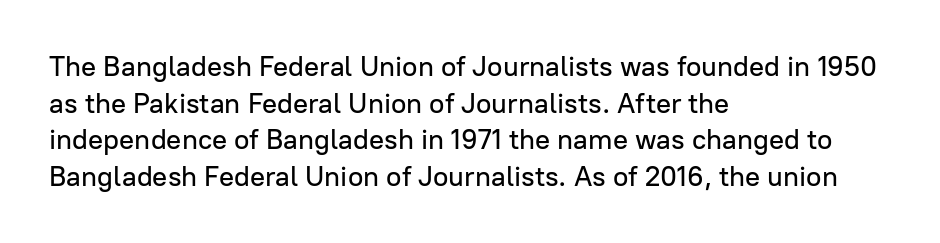
Q: Is the text italic (slanted)? A: No, it is upright.
Q: Is the typeface a serif or a sans-serif typeface? A: Sans-serif.
Q: Is the text underlined? A: No.
Q: How is the paragraph aligned? A: Left-aligned.
Q: Is the spacing between letters normal or unusually wide? A: Normal.
Q: Is the spacing between lines tight, normal or loose? A: Normal.
Q: Width (condensed, normal, or wide)? A: Normal.
Q: Stroke contrast? A: Low.
Q: x-height? A: Medium.
Q: Monospaced? A: No.
